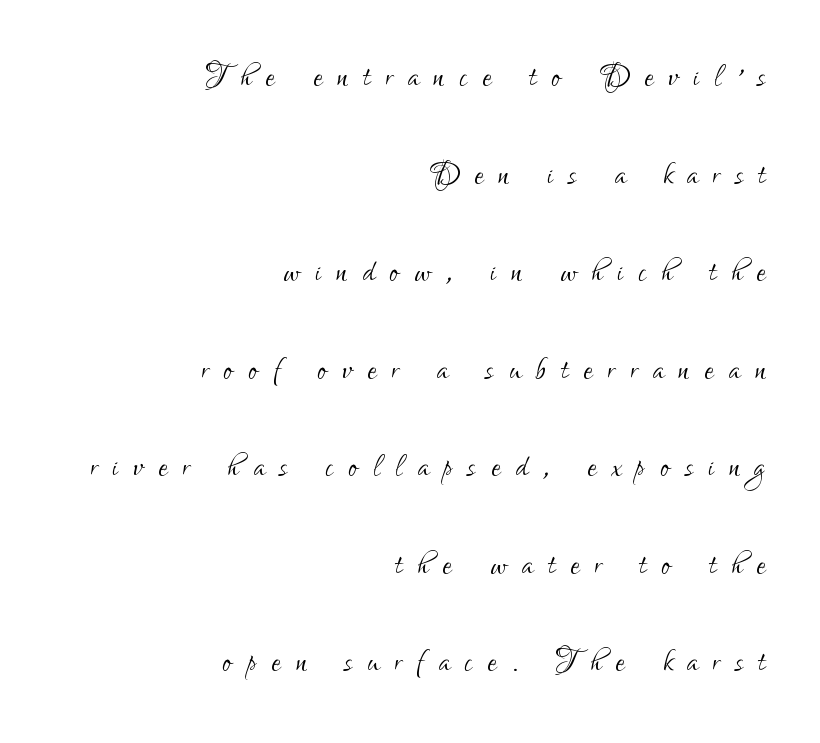
Successive baselines arrive slowly, with a big drop between each. These lines are composed in type without serifs. Is this a heavy cut? Hardly; it is regular or lighter. Glance below the letters and you will spot only blank space. The passage shown has open, widely tracked lettering throughout.
